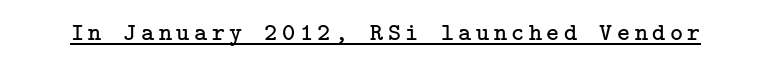
{"italic": "no", "bold": "no", "underline": "yes", "glyph_px": 25}
